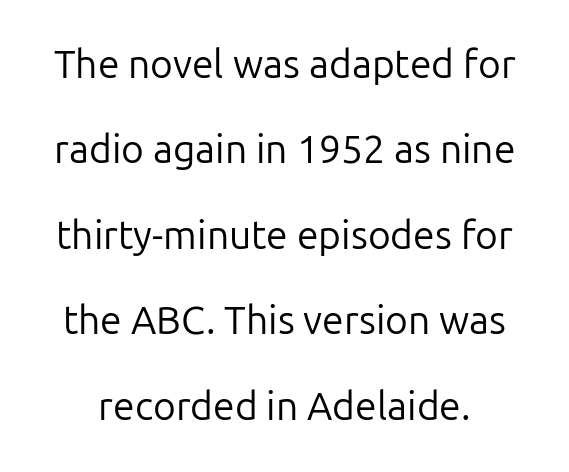
Q: Is the text bold? A: No.
Q: Is the text italic (slanted)? A: No, it is upright.
Q: Is the typeface a serif or a sans-serif typeface? A: Sans-serif.
Q: Is the text underlined? A: No.
Q: Is the spacing between letters normal or unusually wide? A: Normal.
Q: Is the spacing between lines tight, normal or loose? A: Loose.
Q: Width (condensed, normal, or wide)? A: Normal.
Q: Stroke contrast? A: Low.
Q: x-height? A: Medium.
Q: Monospaced? A: No.
